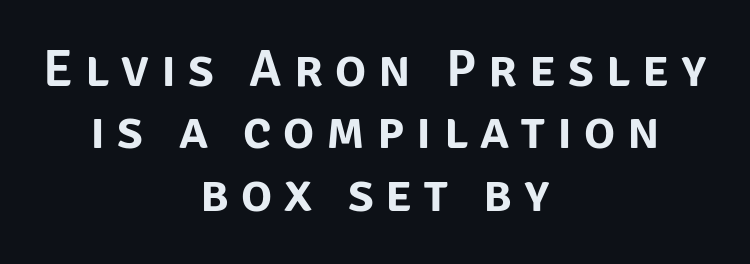
{"serif": "no", "italic": "no", "width": "normal", "stroke_contrast": "low", "x_height": "large", "monospaced": "no", "underline": "no", "align": "center", "line_spacing_ratio": 1.2, "letter_spacing": "wide", "letter_spacing_em": 0.23, "glyph_px": 52}
